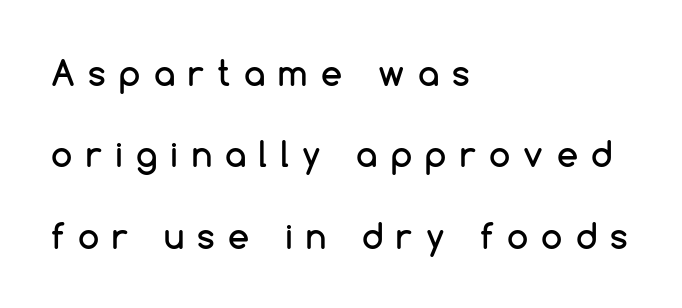
The image shows 34 px sans-serif type, upright; set left-aligned, loose line spacing (2.39x), unusually wide letter spacing (+0.39 em), not underlined; low stroke contrast and a medium x-height.
